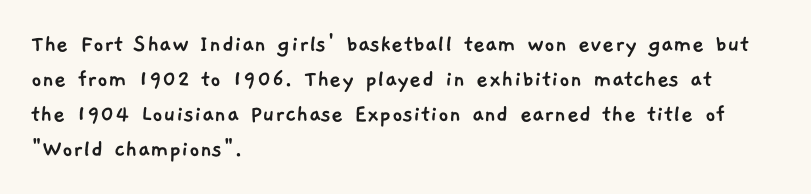
Glance below the letters and you will spot only blank space. A typesetter would call this leading conventional body-copy spacing. Nothing unusual about the tracking: characters are spaced as the font intends. The text block is weighted toward the left margin, trailing off unevenly rightward.
